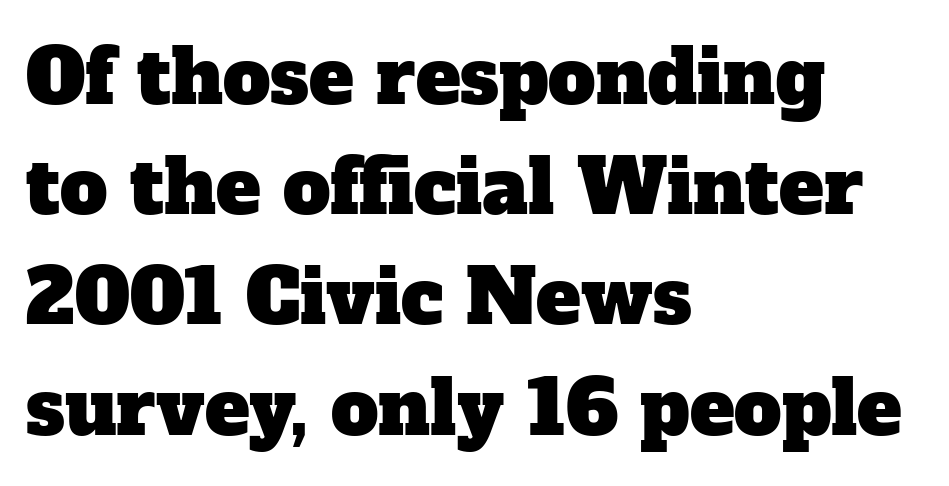
Q: Is the typeface a serif or a sans-serif typeface? A: Serif.
Q: Is the text underlined? A: No.
Q: How is the paragraph aligned? A: Left-aligned.
Q: Is the spacing between letters normal or unusually wide? A: Normal.
Q: Is the spacing between lines tight, normal or loose? A: Normal.
Q: Width (condensed, normal, or wide)? A: Normal.
Q: Stroke contrast? A: Low.
Q: x-height? A: Medium.
Q: Monospaced? A: No.
